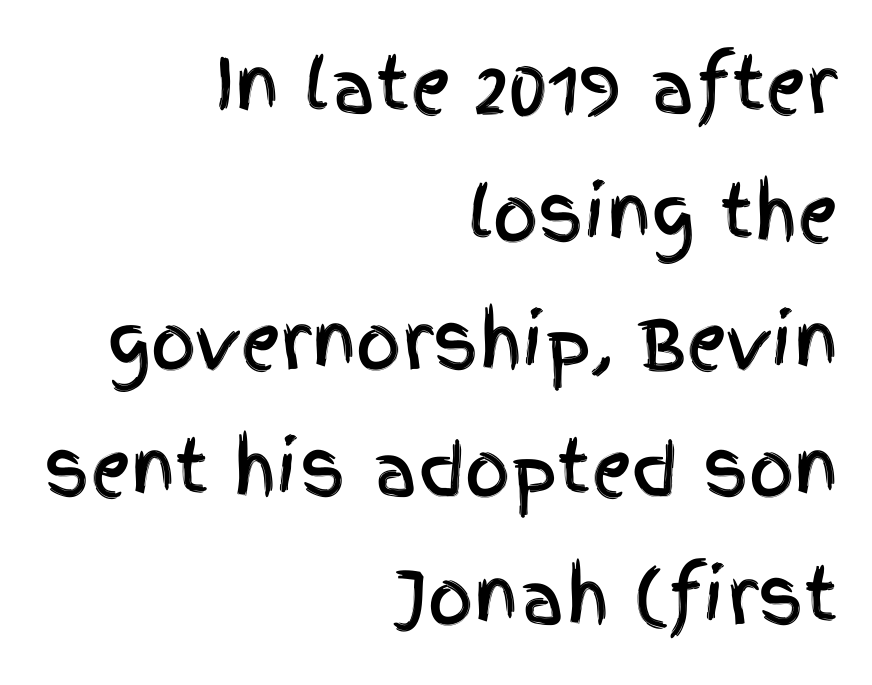
Has an underline been added? It has not. You could not count columns in this text — the font is proportionally spaced. It's the straight-up-and-down kind of type. The face used here is a sans, in the tradition of grotesques and geometrics.
